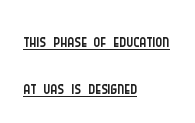
Q: Is the text bold? A: No.
Q: Is the text italic (slanted)? A: No, it is upright.
Q: Is the text underlined? A: Yes.
Q: How is the paragraph aligned? A: Left-aligned.
Q: Is the spacing between letters normal or unusually wide? A: Normal.
